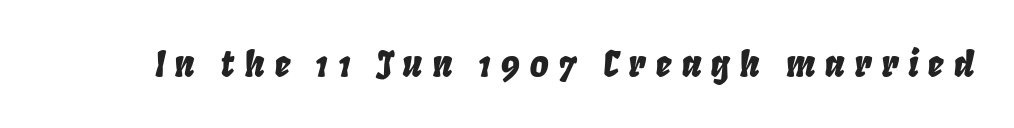
{"italic": "yes", "lean": "right", "slant_degrees": 8, "width": "condensed", "stroke_contrast": "low", "x_height": "large", "monospaced": "no", "underline": "no", "letter_spacing": "wide", "letter_spacing_em": 0.26, "glyph_px": 36}
